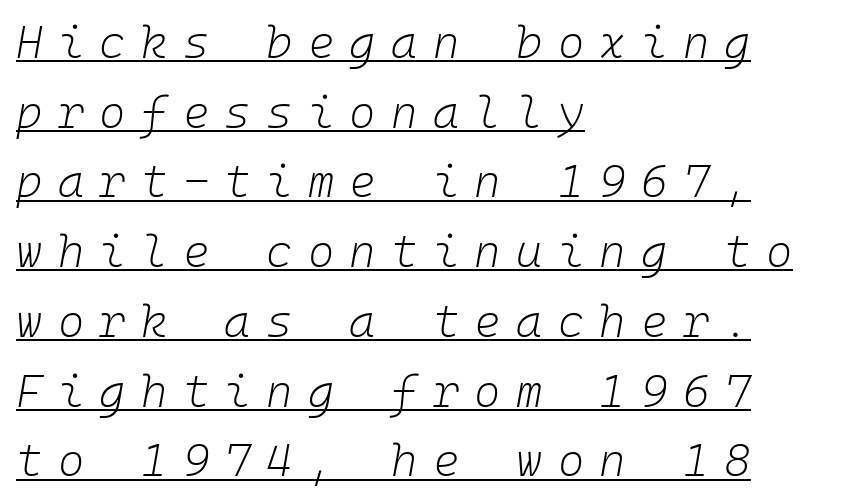
{"italic": "yes", "lean": "right", "slant_degrees": 10, "bold": "no", "weight": "light", "width": "normal", "stroke_contrast": "low", "x_height": "medium", "monospaced": "yes", "underline": "yes", "align": "left", "line_spacing": "normal", "line_spacing_ratio": 1.55, "letter_spacing": "wide", "letter_spacing_em": 0.34, "glyph_px": 45}
